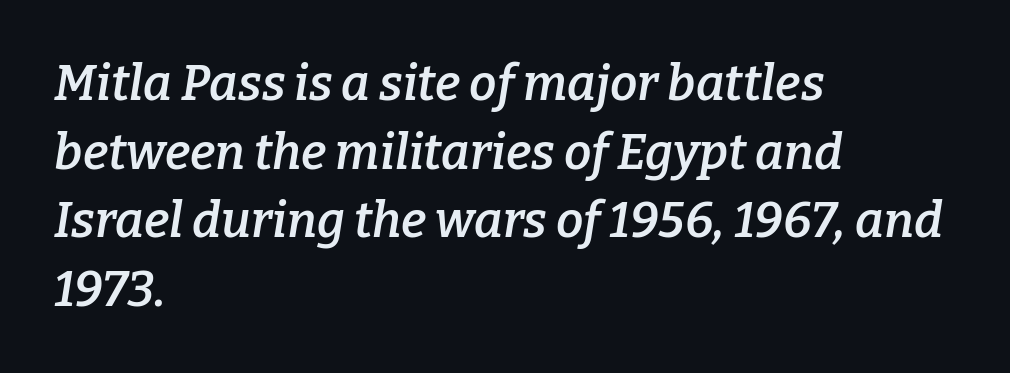
{"serif": "yes", "italic": "yes", "lean": "right", "slant_degrees": 9, "bold": "semi", "weight": "semibold", "width": "normal", "stroke_contrast": "low", "x_height": "medium", "monospaced": "no", "underline": "no", "align": "left", "line_spacing": "normal", "line_spacing_ratio": 1.4, "letter_spacing": "normal", "letter_spacing_em": 0.0, "glyph_px": 49}
